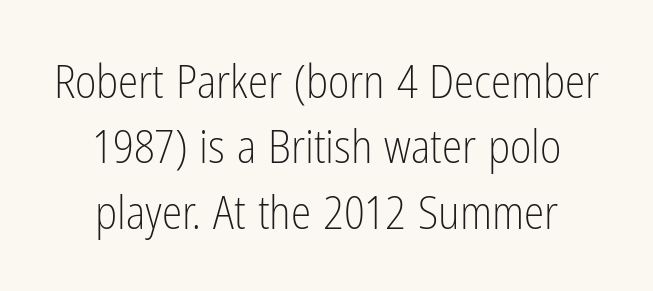
On a weight scale, this lands at 450 or below. The tracking reads as untouched default to a designer's eye. Lines of text with bare space underneath. Line spacing here is normal.
